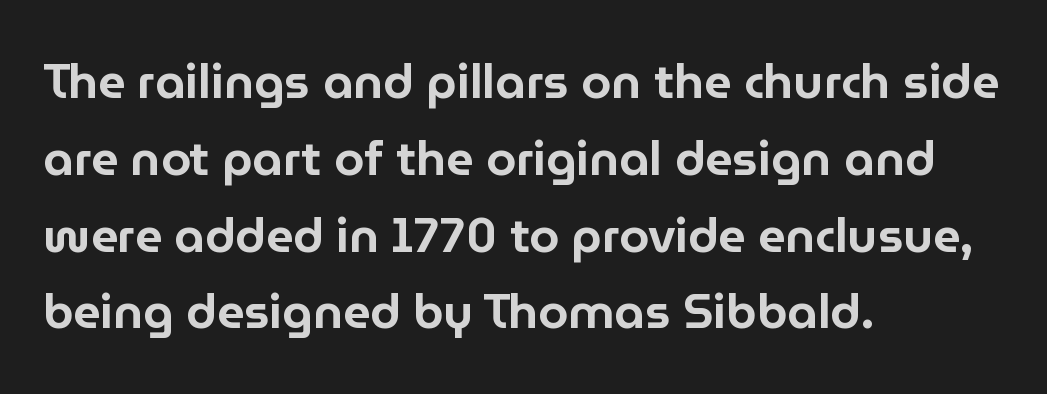
{"serif": "no", "italic": "no", "width": "normal", "stroke_contrast": "low", "x_height": "medium", "monospaced": "no", "underline": "no", "align": "left", "line_spacing": "normal", "line_spacing_ratio": 1.6, "letter_spacing": "normal", "letter_spacing_em": 0.0, "glyph_px": 48}
